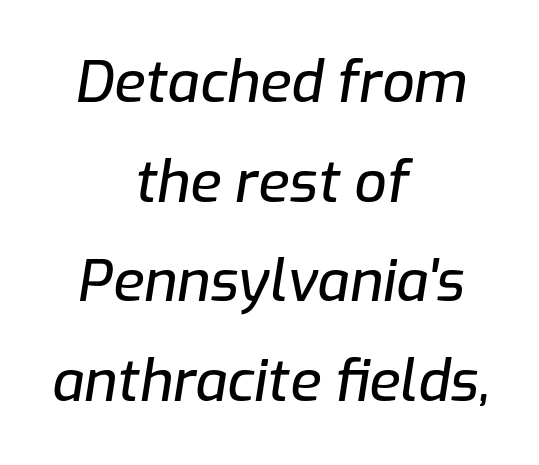
Q: Is the text italic (slanted)? A: Yes, it leans right by about 9 degrees.
Q: Is the text underlined? A: No.
Q: How is the paragraph aligned? A: Centered.
Q: Is the spacing between letters normal or unusually wide? A: Normal.
Q: Width (condensed, normal, or wide)? A: Normal.
Q: Stroke contrast? A: Low.
Q: x-height? A: Medium.
Q: Monospaced? A: No.
